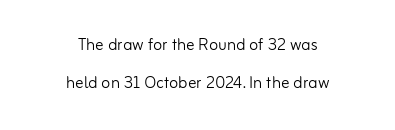
Q: Is the text bold? A: No.
Q: Is the text italic (slanted)? A: No, it is upright.
Q: Is the text underlined? A: No.
Q: How is the paragraph aligned? A: Centered.
Q: Is the spacing between letters normal or unusually wide? A: Normal.
